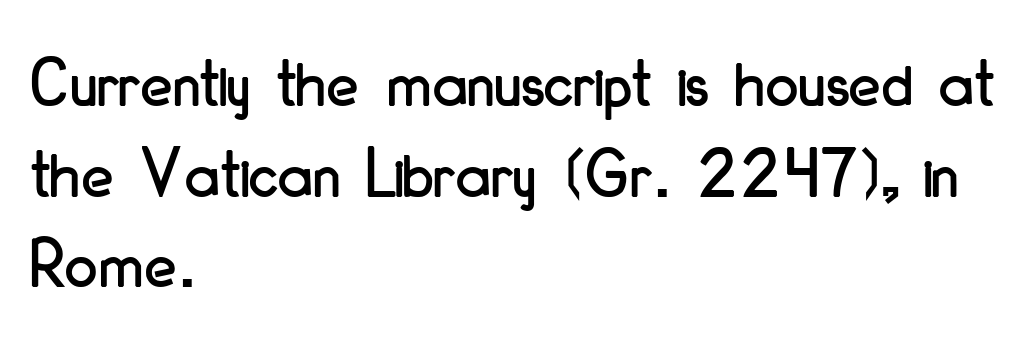
Q: Is the text italic (slanted)? A: No, it is upright.
Q: Is the typeface a serif or a sans-serif typeface? A: Sans-serif.
Q: Is the text underlined? A: No.
Q: How is the paragraph aligned? A: Left-aligned.
Q: Is the spacing between letters normal or unusually wide? A: Normal.
Q: Width (condensed, normal, or wide)? A: Condensed.
Q: Stroke contrast? A: Low.
Q: x-height? A: Small.
Q: Monospaced? A: No.
